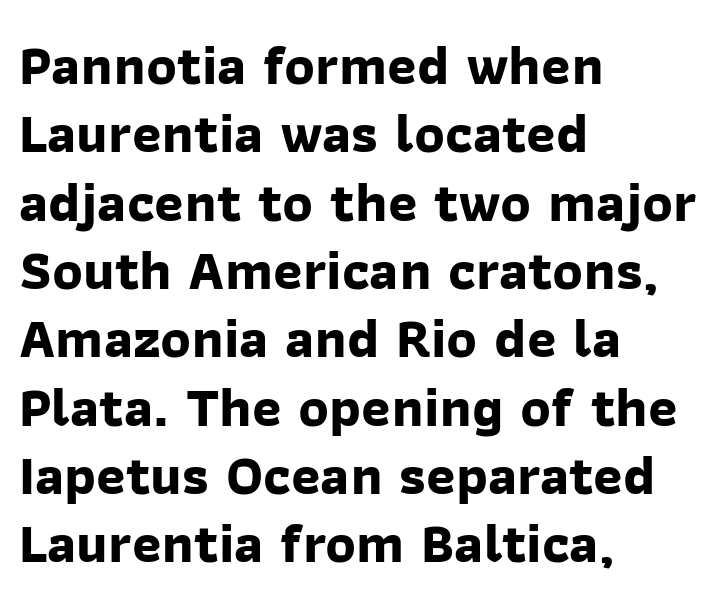
Q: Is the text bold? A: Yes.
Q: Is the typeface a serif or a sans-serif typeface? A: Sans-serif.
Q: Is the text underlined? A: No.
Q: How is the paragraph aligned? A: Left-aligned.
Q: Is the spacing between letters normal or unusually wide? A: Normal.
Q: Width (condensed, normal, or wide)? A: Normal.
Q: Stroke contrast? A: Low.
Q: x-height? A: Medium.
Q: Monospaced? A: No.
